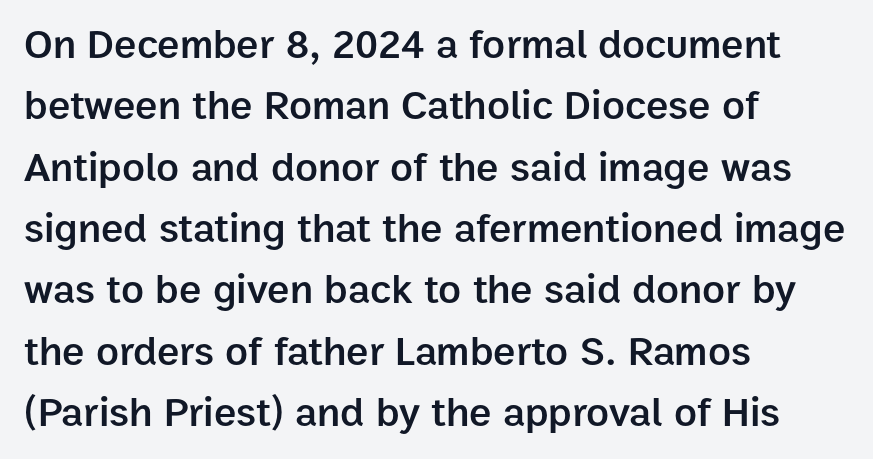
The image shows 42 px semibold sans-serif type, upright; set left-aligned, normal line spacing (1.46x), normal letter spacing, not underlined; low stroke contrast and a medium x-height.
